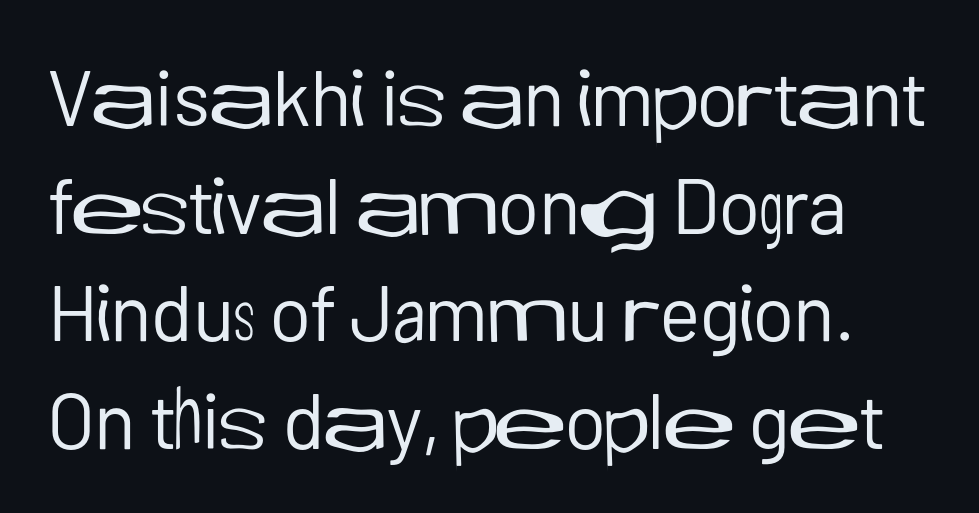
Normally led — the rows are evenly, conventionally spaced. If you drew a line through each stem, it would be perfectly vertical. Caption: face not bold, strokes unweighted. Typographically, this falls in the sans-serif category. Honestly, the letter spacing is just normal — you wouldn't notice it.
